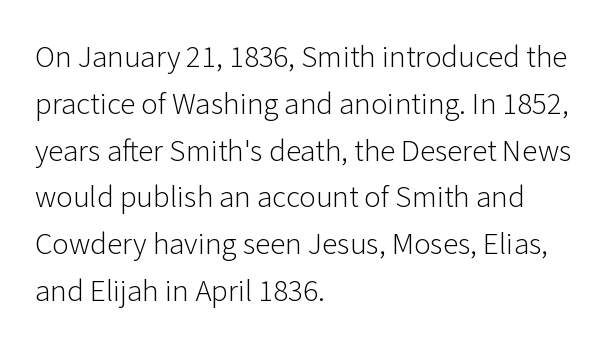
{"serif": "no", "italic": "no", "bold": "no", "weight": "light", "width": "normal", "stroke_contrast": "low", "x_height": "medium", "monospaced": "no", "underline": "no", "align": "left", "line_spacing": "normal", "line_spacing_ratio": 1.51, "letter_spacing": "normal", "letter_spacing_em": 0.0, "glyph_px": 31}
